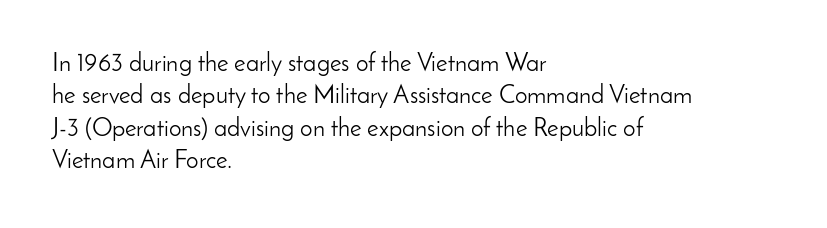
The words here are not underlined. Whoever set this chose a conventional vertical rhythm. Honestly, the letter spacing is just normal — you wouldn't notice it. Tall strokes in this sample are plumb rather than angled. Compared with a centered layout, this one pins lines to the left instead. The weight tops out at a normal text grade.
